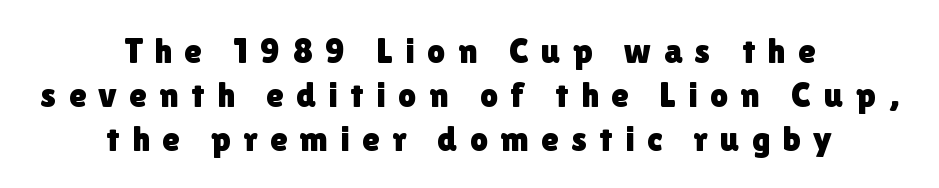
The image shows 36 px sans-serif type, upright; set centered, line spacing 1.22x, unusually wide letter spacing (+0.34 em), not underlined; a medium x-height.
